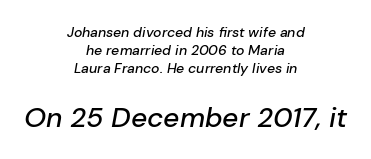
{"italic": "yes", "lean": "right", "slant_degrees": 10, "width": "normal", "stroke_contrast": "low", "x_height": "medium", "monospaced": "no", "underline": "no", "align": "center", "line_spacing": "normal", "line_spacing_ratio": 1.27, "letter_spacing": "normal", "letter_spacing_em": 0.0, "larger_block": "second", "size_ratio": 2.0, "glyph_px": 28}
